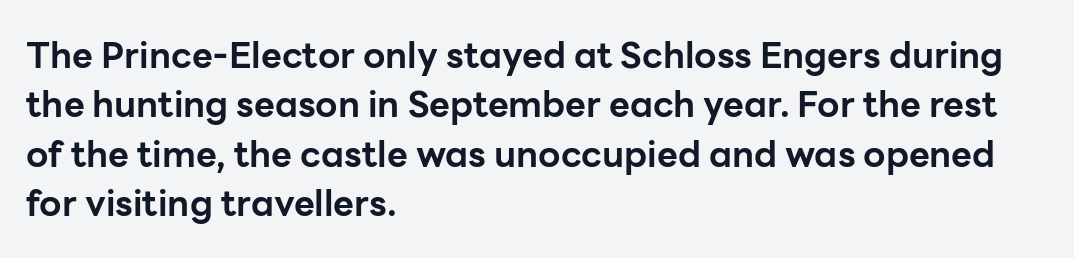
Vertical strokes here are truly vertical. Stroke thickness is high; the sample reads as a true bold. The typesetter chose a ragged-right arrangement here. Stroke terminals: plain, sans-serif.
